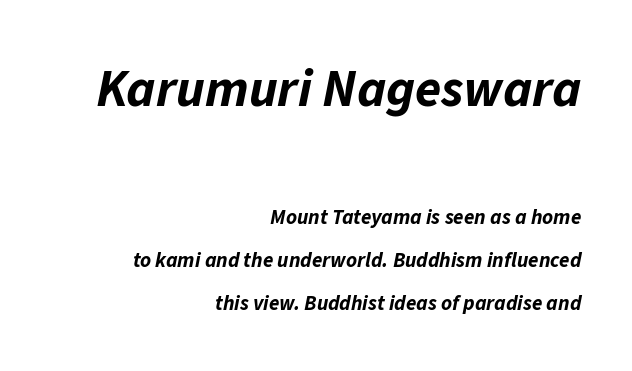
Looks like regular typesetting: each glyph gets only the width it needs. Students, this is bold: see how much ink each stroke carries. The text block is weighted toward the right margin, trailing off unevenly leftward. Tracking value appears to be zero — textbook default spacing.
